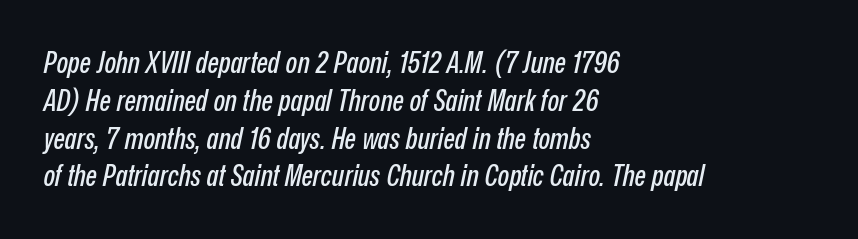
The image shows 30 px condensed type, italic (leaning right); set left-aligned, normal line spacing (1.26x), normal letter spacing, not underlined; low stroke contrast and a medium x-height.
